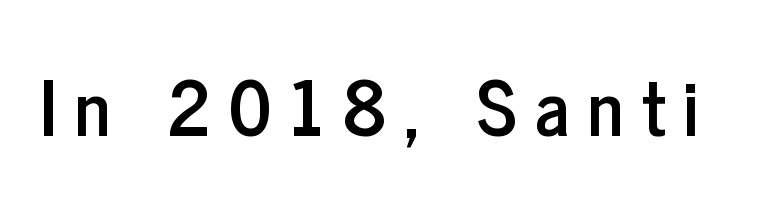
{"serif": "no", "italic": "no", "width": "condensed", "stroke_contrast": "low", "x_height": "medium", "monospaced": "no", "underline": "no", "letter_spacing": "wide", "letter_spacing_em": 0.24, "glyph_px": 76}
